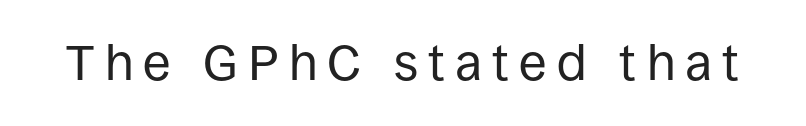
{"serif": "no", "italic": "no", "bold": "no", "weight": "regular", "width": "normal", "stroke_contrast": "low", "x_height": "large", "monospaced": "no", "underline": "no", "letter_spacing": "wide", "letter_spacing_em": 0.2, "glyph_px": 50}
